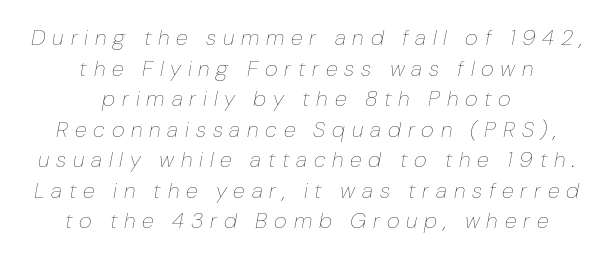
The passage shown is not bold in any degree. Summary of vertical rhythm: regular, with standard interline spacing. The baseline area is clear. The specimen reads as italic at a glance. Each word looks stretched out because of the extra space between its letters. Each line is balanced around a shared central axis.
